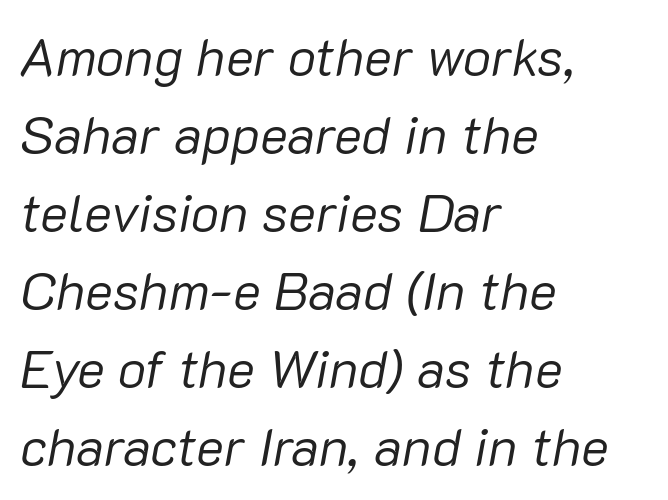
Q: Is the text bold? A: No.
Q: Is the text italic (slanted)? A: Yes, it leans right by about 10 degrees.
Q: Is the text underlined? A: No.
Q: How is the paragraph aligned? A: Left-aligned.
Q: Is the spacing between letters normal or unusually wide? A: Normal.
Q: Is the spacing between lines tight, normal or loose? A: Normal.
Q: Width (condensed, normal, or wide)? A: Normal.
Q: Stroke contrast? A: Low.
Q: x-height? A: Medium.
Q: Monospaced? A: No.
